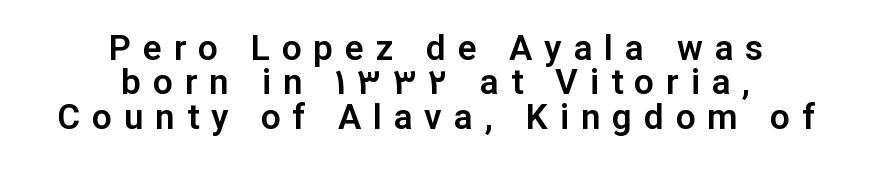
Q: Is the text italic (slanted)? A: No, it is upright.
Q: Is the typeface a serif or a sans-serif typeface? A: Sans-serif.
Q: Is the text underlined? A: No.
Q: How is the paragraph aligned? A: Centered.
Q: Is the spacing between letters normal or unusually wide? A: Unusually wide.
Q: Is the spacing between lines tight, normal or loose? A: Tight.
Q: Width (condensed, normal, or wide)? A: Normal.
Q: Stroke contrast? A: Low.
Q: x-height? A: Medium.
Q: Monospaced? A: No.
